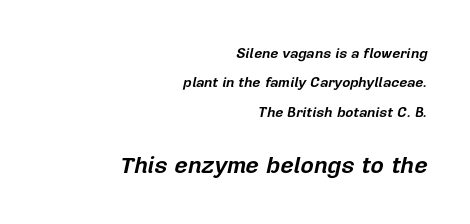
Q: Is the text bold? A: Yes.
Q: Is the text italic (slanted)? A: Yes, it leans right by about 12 degrees.
Q: Is the text underlined? A: No.
Q: How is the paragraph aligned? A: Right-aligned.
Q: Is the spacing between letters normal or unusually wide? A: Normal.
Q: Is the spacing between lines tight, normal or loose? A: Loose.
Q: Which block of text is set in a larger size, the first (top) or the second (bottom)? A: The second (bottom) one.
